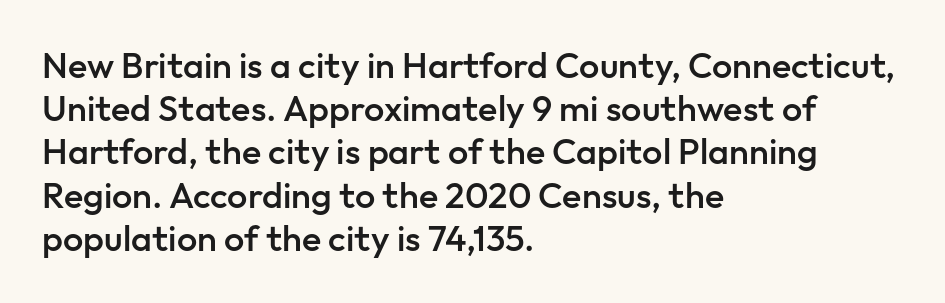
Q: Is the text bold? A: Semi-bold.
Q: Is the text italic (slanted)? A: No, it is upright.
Q: Is the typeface a serif or a sans-serif typeface? A: Sans-serif.
Q: Is the text underlined? A: No.
Q: How is the paragraph aligned? A: Left-aligned.
Q: Is the spacing between letters normal or unusually wide? A: Normal.
Q: Width (condensed, normal, or wide)? A: Normal.
Q: Stroke contrast? A: Low.
Q: x-height? A: Medium.
Q: Monospaced? A: No.
